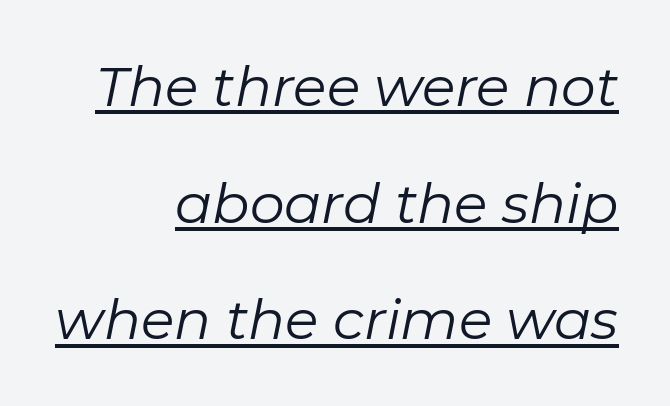
{"italic": "yes", "lean": "right", "slant_degrees": 11, "bold": "no", "weight": "regular", "width": "normal", "stroke_contrast": "low", "x_height": "medium", "monospaced": "no", "underline": "yes", "align": "right", "line_spacing": "loose", "line_spacing_ratio": 2.12, "letter_spacing": "normal", "letter_spacing_em": 0.0, "glyph_px": 55}
